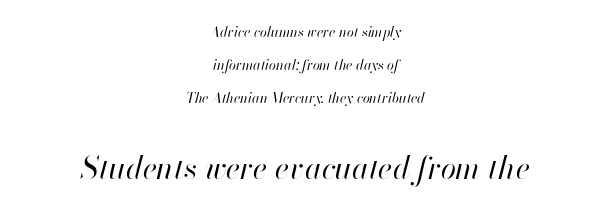
The image shows 31 px regular-weight type, italic (leaning right); set centered, loose line spacing (2.34x), normal letter spacing, not underlined; the second (bottom) block is 2.21x larger; high stroke contrast and a small x-height.
